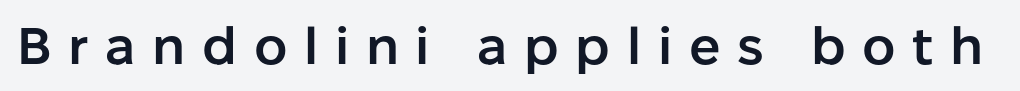
Q: Is the text bold? A: Semi-bold.
Q: Is the text italic (slanted)? A: No, it is upright.
Q: Is the typeface a serif or a sans-serif typeface? A: Sans-serif.
Q: Is the text underlined? A: No.
Q: Is the spacing between letters normal or unusually wide? A: Unusually wide.
Q: Width (condensed, normal, or wide)? A: Normal.
Q: Stroke contrast? A: Low.
Q: x-height? A: Medium.
Q: Monospaced? A: No.
